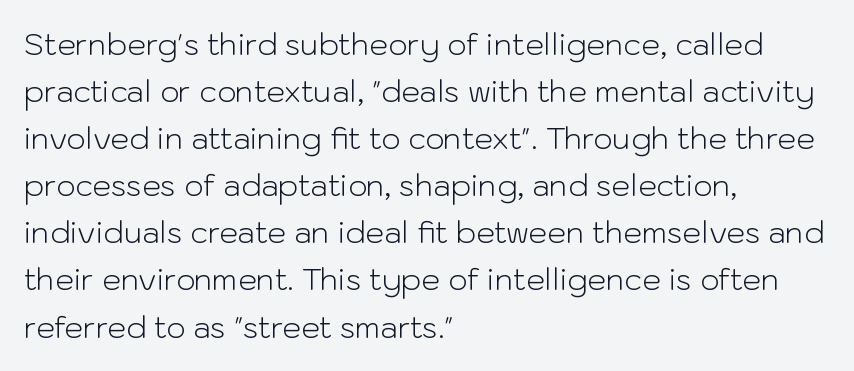
The image shows 30 px light sans-serif type, upright; set left-aligned, normal line spacing (1.57x), normal letter spacing, not underlined; low stroke contrast and a medium x-height.
